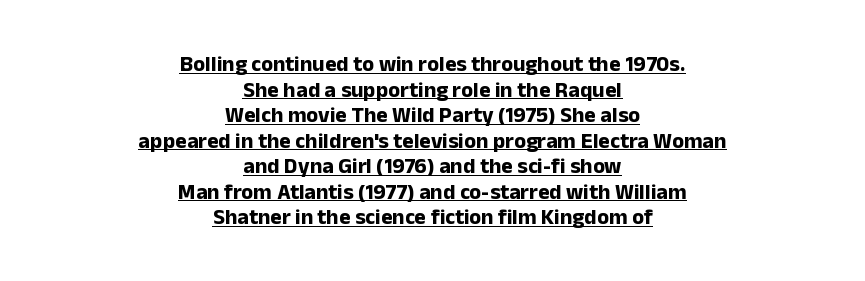
The characters look thick and weighty, a clear bold. This sample carries an underscore along the baseline area. Is the block centered? Yes — each line is placed symmetrically about the middle. Does the lettering tilt? It doesn't — this is upright. In terms of letterspacing, this is plain default setting.
